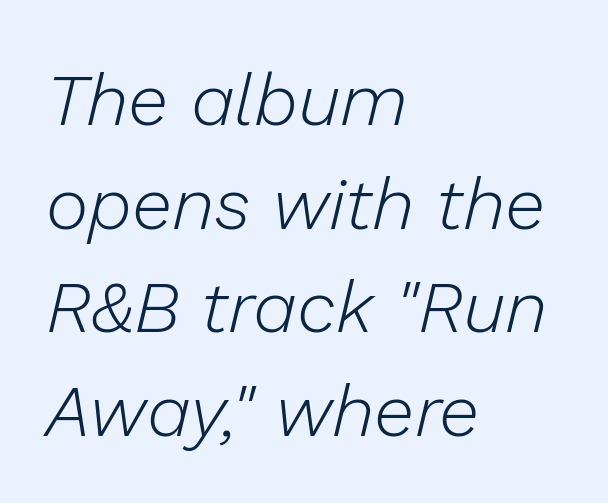
{"italic": "yes", "lean": "right", "slant_degrees": 13, "bold": "no", "weight": "light", "width": "normal", "stroke_contrast": "low", "x_height": "medium", "monospaced": "no", "underline": "no", "align": "left", "line_spacing": "normal", "line_spacing_ratio": 1.42, "letter_spacing": "normal", "letter_spacing_em": 0.0, "glyph_px": 73}
